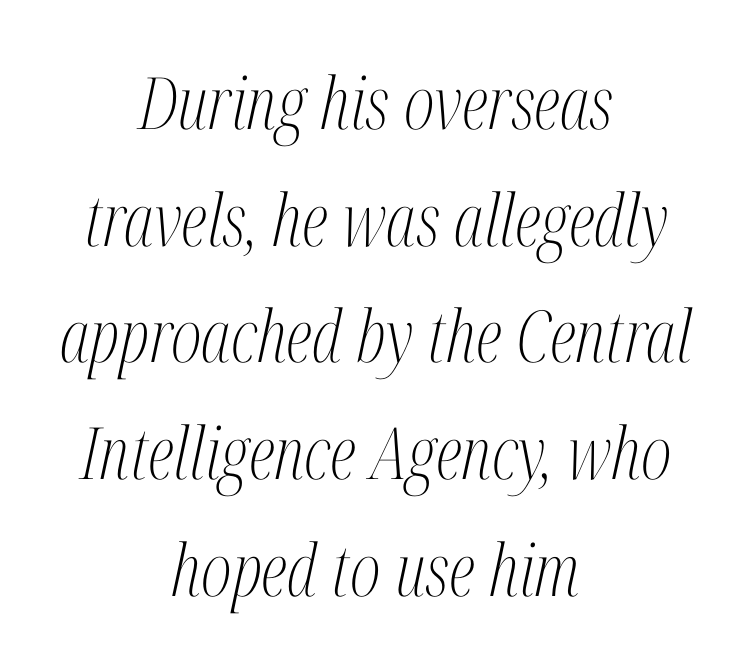
{"serif": "yes", "italic": "yes", "lean": "right", "slant_degrees": 12, "bold": "no", "weight": "light", "width": "condensed", "stroke_contrast": "medium", "x_height": "medium", "monospaced": "no", "underline": "no", "align": "center", "line_spacing": "normal", "line_spacing_ratio": 1.62, "letter_spacing": "normal", "letter_spacing_em": 0.0, "glyph_px": 72}
